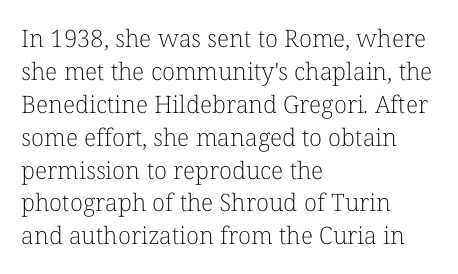
Q: Is the text bold? A: No.
Q: Is the text italic (slanted)? A: No, it is upright.
Q: Is the text underlined? A: No.
Q: How is the paragraph aligned? A: Left-aligned.
Q: Is the spacing between letters normal or unusually wide? A: Normal.
Q: Is the spacing between lines tight, normal or loose? A: Normal.
